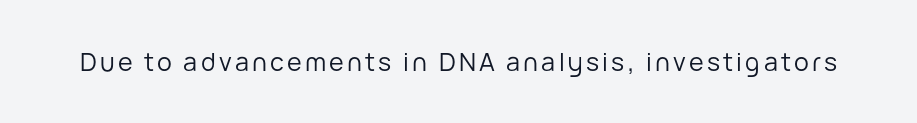
The image shows 25 px text type, upright; set not underlined.
